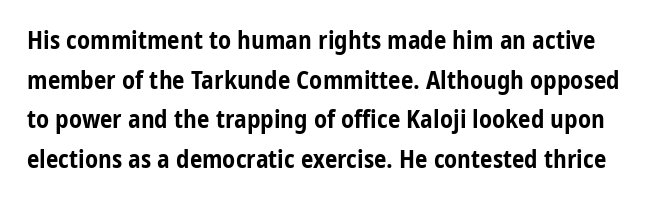
Q: Is the text bold? A: Yes.
Q: Is the text italic (slanted)? A: No, it is upright.
Q: Is the text underlined? A: No.
Q: Is the spacing between letters normal or unusually wide? A: Normal.
Q: Is the spacing between lines tight, normal or loose? A: Normal.
